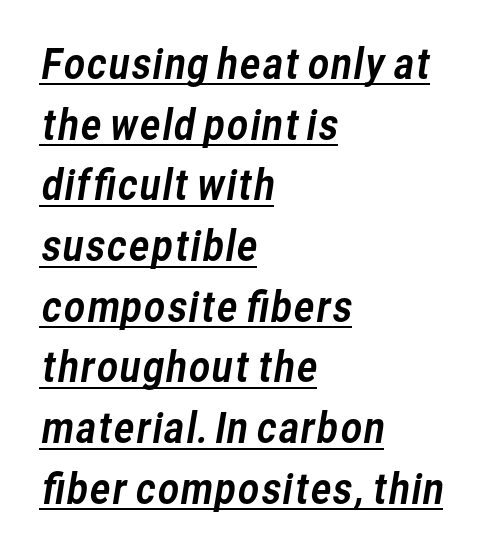
The image shows 41 px sans-serif type; set left-aligned, normal line spacing (1.48x), normal letter spacing, underlined; low stroke contrast and a medium x-height.
